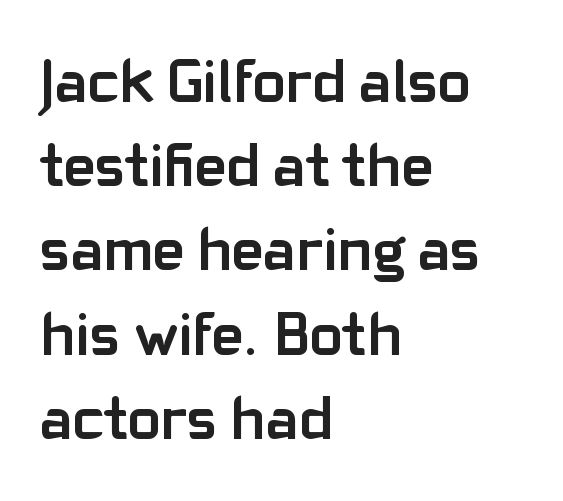
Horizontally, the lines are justified to the leading edge only. Students, observe: this is what conventionally led text looks like. A typesetter would label this face a sans. Students, this is bold: see how much ink each stroke carries. Only glyphs here, with clear space below each row.
